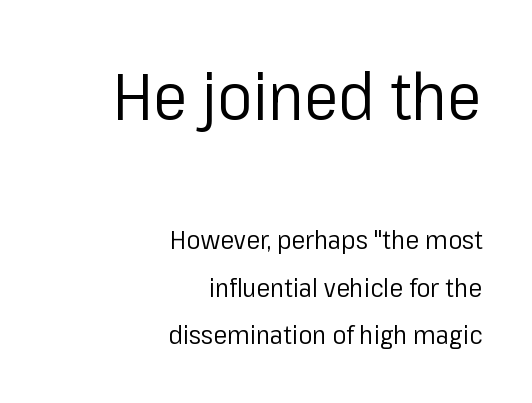
Q: Is the text bold? A: No.
Q: Is the text italic (slanted)? A: No, it is upright.
Q: Is the typeface a serif or a sans-serif typeface? A: Sans-serif.
Q: Is the text underlined? A: No.
Q: How is the paragraph aligned? A: Right-aligned.
Q: Is the spacing between letters normal or unusually wide? A: Normal.
Q: Which block of text is set in a larger size, the first (top) or the second (bottom)? A: The first (top) one.
Q: Width (condensed, normal, or wide)? A: Normal.
Q: Stroke contrast? A: Low.
Q: x-height? A: Medium.
Q: Monospaced? A: No.
